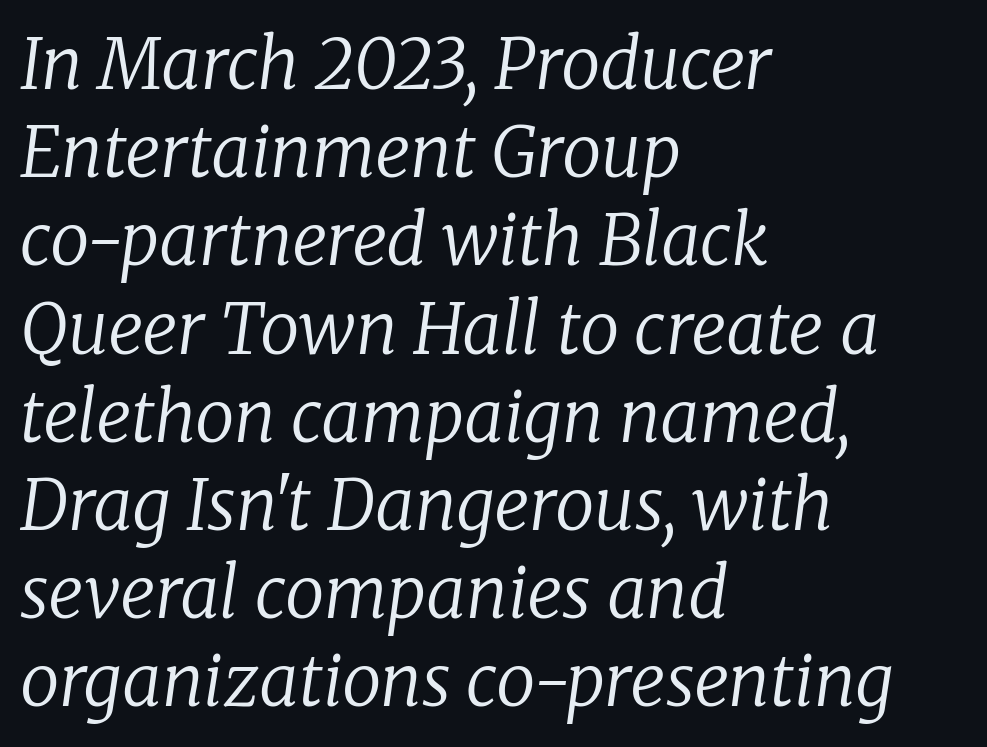
Q: Is the text bold? A: No.
Q: Is the text italic (slanted)? A: Yes, it leans right by about 8 degrees.
Q: Is the typeface a serif or a sans-serif typeface? A: Serif.
Q: Is the text underlined? A: No.
Q: How is the paragraph aligned? A: Left-aligned.
Q: Is the spacing between letters normal or unusually wide? A: Normal.
Q: Is the spacing between lines tight, normal or loose? A: Normal.
Q: Width (condensed, normal, or wide)? A: Normal.
Q: Stroke contrast? A: Low.
Q: x-height? A: Medium.
Q: Monospaced? A: No.
